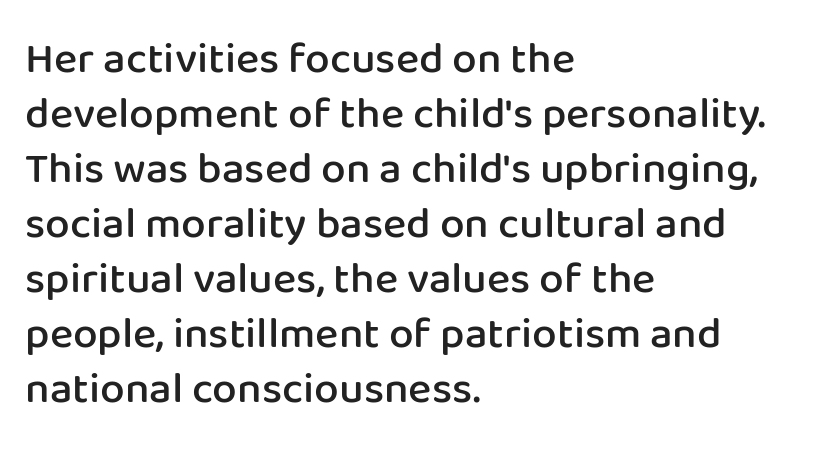
Q: Is the text bold? A: Semi-bold.
Q: Is the text italic (slanted)? A: No, it is upright.
Q: Is the typeface a serif or a sans-serif typeface? A: Sans-serif.
Q: Is the text underlined? A: No.
Q: How is the paragraph aligned? A: Left-aligned.
Q: Is the spacing between letters normal or unusually wide? A: Normal.
Q: Is the spacing between lines tight, normal or loose? A: Normal.
Q: Width (condensed, normal, or wide)? A: Normal.
Q: Stroke contrast? A: Low.
Q: x-height? A: Medium.
Q: Monospaced? A: No.
